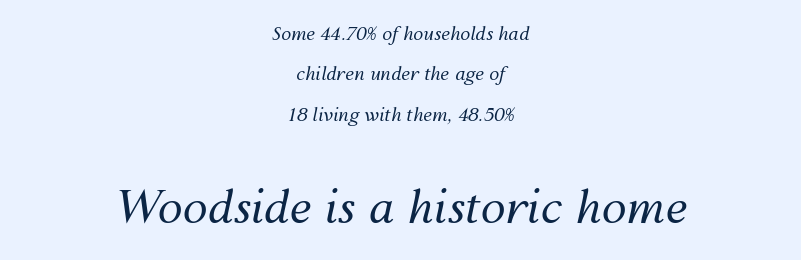
The image shows 45 px regular-weight type, italic (leaning right); set centered, loose line spacing (2.24x), normal letter spacing, not underlined; the second (bottom) block is 2.5x larger; medium stroke contrast and a medium x-height.
